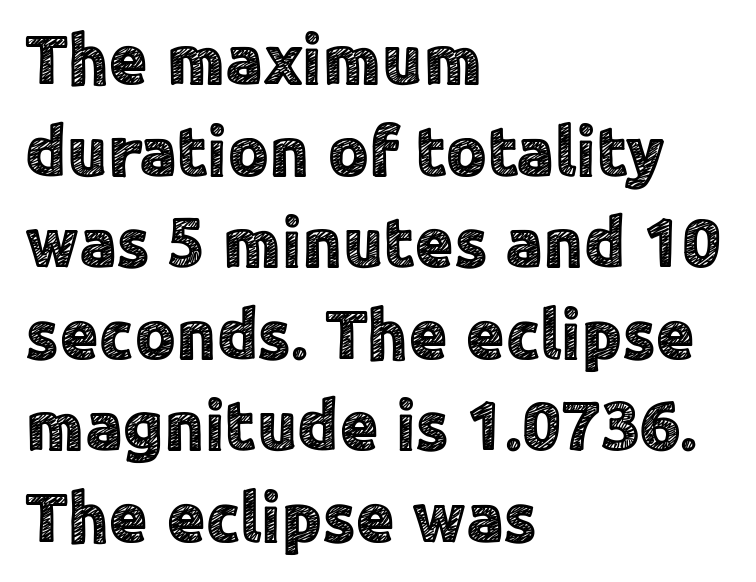
{"serif": "no", "italic": "no", "width": "normal", "x_height": "medium", "monospaced": "no", "underline": "no", "align": "left", "line_spacing": "normal", "line_spacing_ratio": 1.29, "letter_spacing": "normal", "letter_spacing_em": 0.0, "glyph_px": 71}
